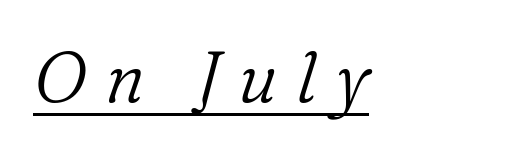
Q: Is the text bold? A: No.
Q: Is the text italic (slanted)? A: Yes, it leans right by about 16 degrees.
Q: Is the typeface a serif or a sans-serif typeface? A: Serif.
Q: Is the text underlined? A: Yes.
Q: Is the spacing between letters normal or unusually wide? A: Unusually wide.
Q: Width (condensed, normal, or wide)? A: Normal.
Q: Stroke contrast? A: Low.
Q: x-height? A: Medium.
Q: Monospaced? A: No.
